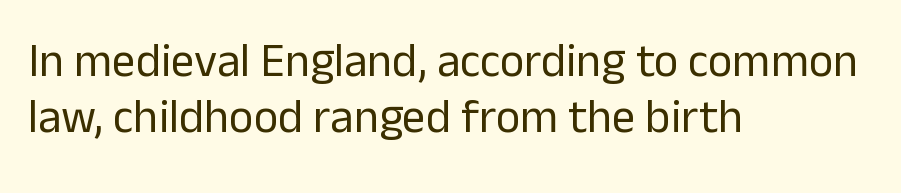
Q: Is the text bold? A: No.
Q: Is the text italic (slanted)? A: No, it is upright.
Q: Is the typeface a serif or a sans-serif typeface? A: Sans-serif.
Q: Is the text underlined? A: No.
Q: How is the paragraph aligned? A: Left-aligned.
Q: Is the spacing between letters normal or unusually wide? A: Normal.
Q: Width (condensed, normal, or wide)? A: Normal.
Q: Stroke contrast? A: Low.
Q: x-height? A: Medium.
Q: Monospaced? A: No.
